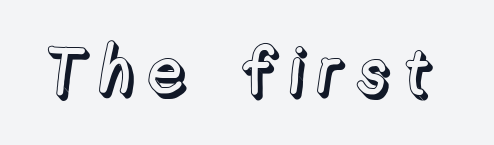
Varying glyph widths throughout — classic text-font behaviour. The area under the type is left untouched.
